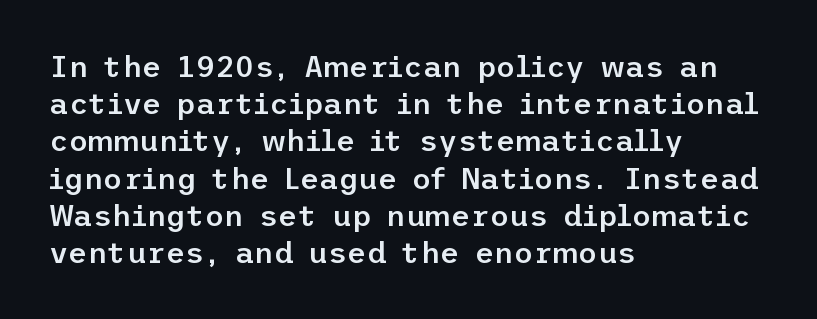
Left-aligned paragraph, ragged on the right. Tall strokes in this sample are plumb rather than angled. This rendering employs a face without finishing strokes, i.e., a sans-serif. Words appear dense and cohesive because spacing is normal. The space directly below the letters is spotless.
